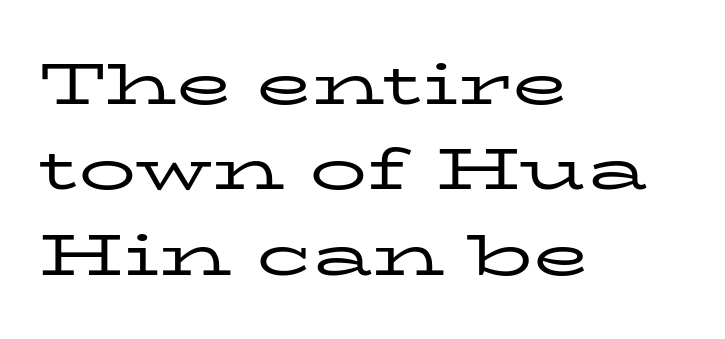
The image shows 57 px regular-weight, wide serif type, upright; set left-aligned, normal line spacing (1.5x), normal letter spacing, not underlined; low stroke contrast and a medium x-height.
